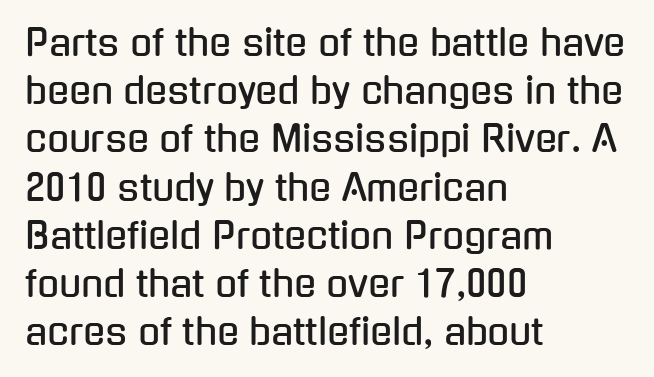
The designer went with a sans here, leaving each stem footless. The space directly below the letters is spotless. It's the straight-up-and-down kind of type. This sample has the flowing, uneven cadence of proportional lettering. Does the leading feel generous? No, just average.
